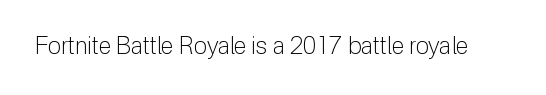
The image shows 24 px text type, upright; set normal letter spacing, not underlined.
